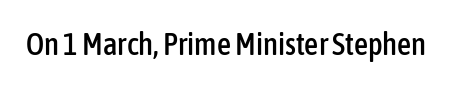
The image shows 31 px condensed sans-serif type, upright; set normal letter spacing, not underlined; low stroke contrast and a medium x-height.
